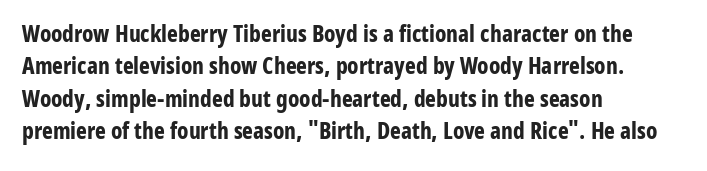
Q: Is the text bold? A: Yes.
Q: Is the text italic (slanted)? A: No, it is upright.
Q: Is the text underlined? A: No.
Q: How is the paragraph aligned? A: Left-aligned.
Q: Is the spacing between letters normal or unusually wide? A: Normal.
Q: Is the spacing between lines tight, normal or loose? A: Normal.
